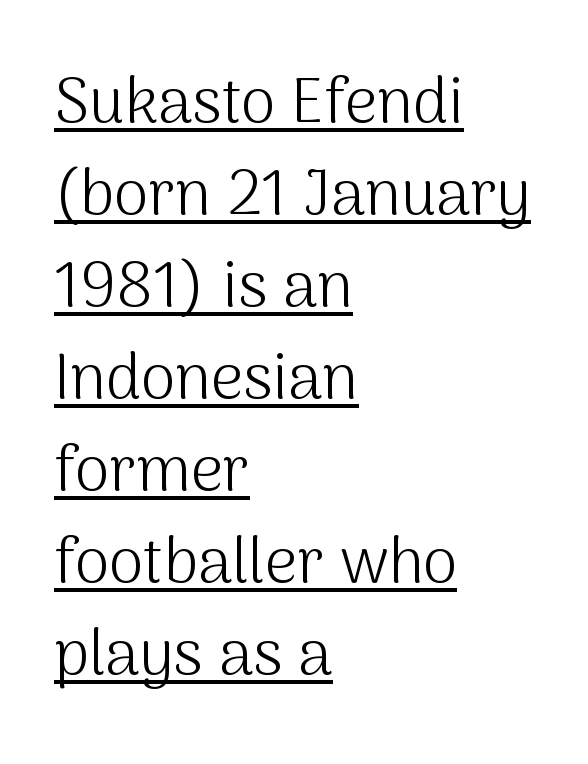
Q: Is the text bold? A: No.
Q: Is the text italic (slanted)? A: No, it is upright.
Q: Is the typeface a serif or a sans-serif typeface? A: Sans-serif.
Q: Is the text underlined? A: Yes.
Q: How is the paragraph aligned? A: Left-aligned.
Q: Is the spacing between letters normal or unusually wide? A: Normal.
Q: Is the spacing between lines tight, normal or loose? A: Normal.
Q: Width (condensed, normal, or wide)? A: Normal.
Q: Stroke contrast? A: Medium.
Q: x-height? A: Medium.
Q: Monospaced? A: No.
